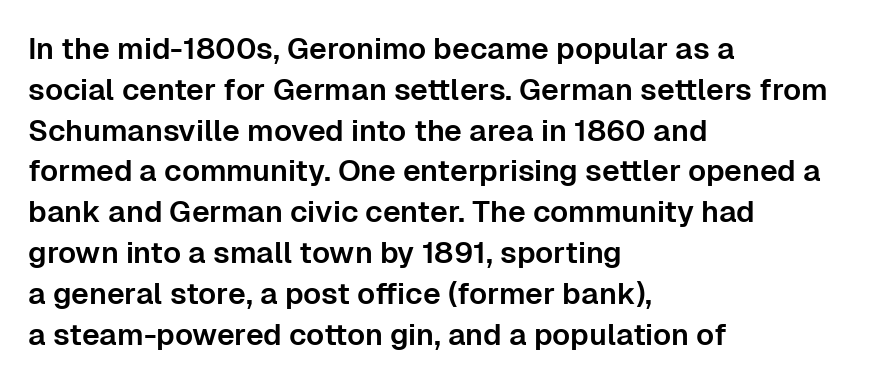
{"serif": "no", "italic": "no", "width": "normal", "stroke_contrast": "low", "x_height": "medium", "monospaced": "no", "underline": "no", "align": "left", "line_spacing": "normal", "line_spacing_ratio": 1.36, "letter_spacing": "normal", "letter_spacing_em": 0.0, "glyph_px": 30}
